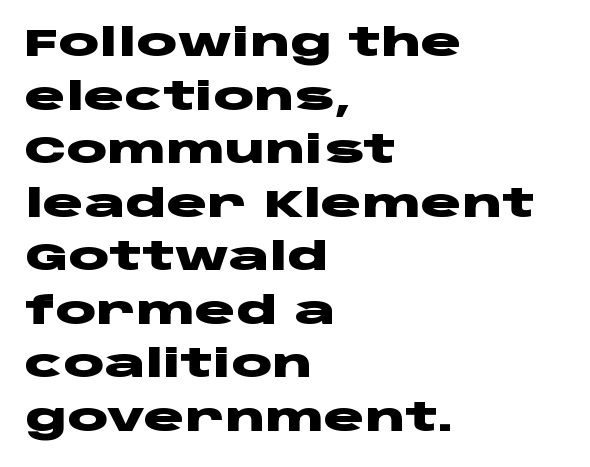
{"serif": "no", "italic": "no", "bold": "yes", "weight": "heavy", "width": "wide", "stroke_contrast": "low", "x_height": "large", "monospaced": "no", "underline": "no", "align": "left", "line_spacing": "normal", "line_spacing_ratio": 1.41, "letter_spacing": "normal", "letter_spacing_em": 0.0, "glyph_px": 38}
